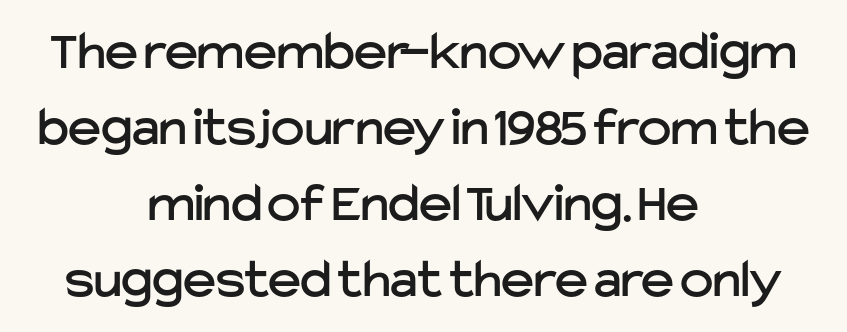
{"serif": "no", "italic": "no", "width": "normal", "stroke_contrast": "low", "x_height": "medium", "monospaced": "no", "underline": "no", "align": "center", "line_spacing": "normal", "line_spacing_ratio": 1.36, "letter_spacing": "normal", "letter_spacing_em": 0.0, "glyph_px": 56}
